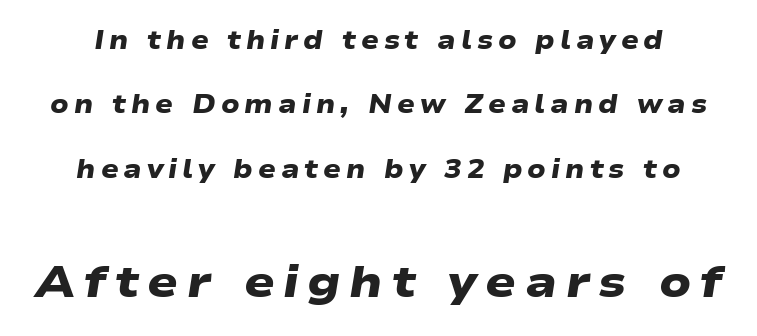
Q: Is the text bold? A: Yes.
Q: Is the typeface a serif or a sans-serif typeface? A: Sans-serif.
Q: Is the text underlined? A: No.
Q: How is the paragraph aligned? A: Centered.
Q: Is the spacing between lines tight, normal or loose? A: Loose.
Q: Which block of text is set in a larger size, the first (top) or the second (bottom)? A: The second (bottom) one.
Q: Width (condensed, normal, or wide)? A: Wide.
Q: Stroke contrast? A: Low.
Q: x-height? A: Medium.
Q: Monospaced? A: No.
